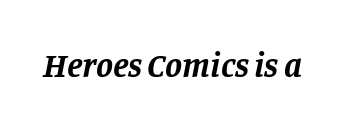
The rendering applies a slant to the glyphs. The typeface chosen for these lines features serifs. Decoration check: the copy has no underline. How are the letters spaced? Ordinarily, with no added tracking.
